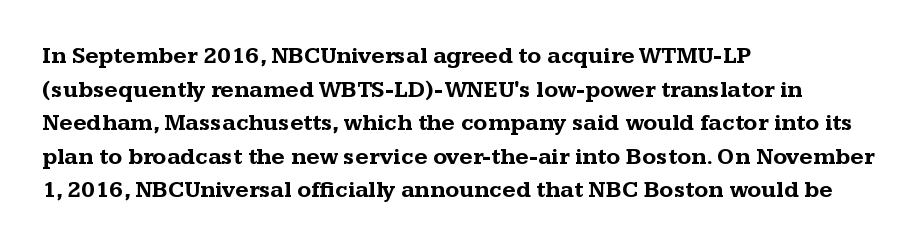
The image shows 23 px bold type, upright; set left-aligned, normal line spacing (1.46x), normal letter spacing, not underlined.
